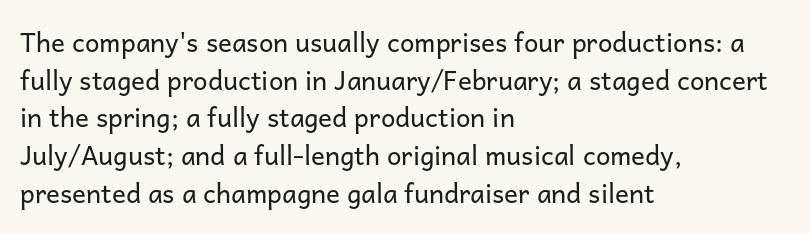
{"italic": "no", "bold": "no", "underline": "no", "align": "left", "line_spacing": "normal", "line_spacing_ratio": 1.45, "letter_spacing": "normal", "letter_spacing_em": 0.0, "glyph_px": 26}
